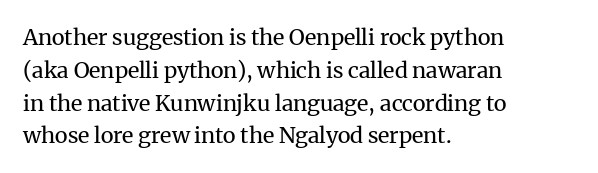
The image shows 22 px text type, upright; set left-aligned, normal line spacing (1.49x), normal letter spacing, not underlined.
